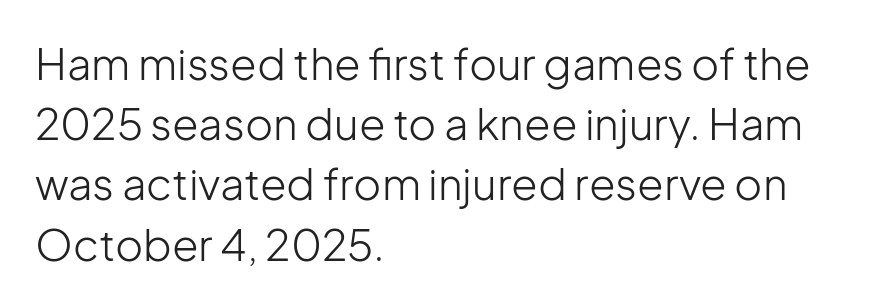
Nothing unusual about the tracking: characters are spaced as the font intends. Every character sits straight up, as roman type does. The strip under each line holds only bare page. You could not count columns in this text — the font is proportionally spaced. The compositor pushed each line to the left boundary.
